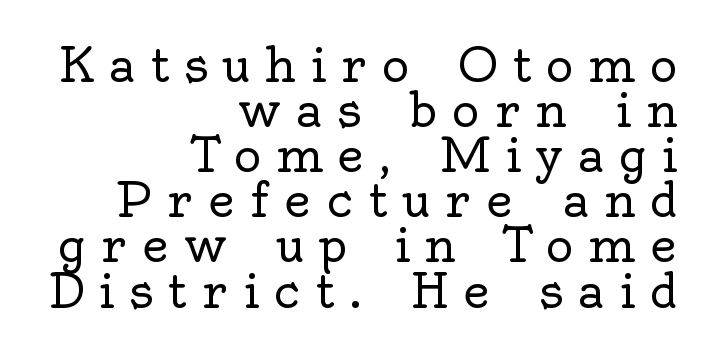
{"serif": "yes", "italic": "no", "bold": "no", "weight": "regular", "width": "normal", "x_height": "small", "monospaced": "no", "underline": "no", "align": "right", "line_spacing": "tight", "line_spacing_ratio": 0.96, "letter_spacing": "wide", "letter_spacing_em": 0.31, "glyph_px": 47}
